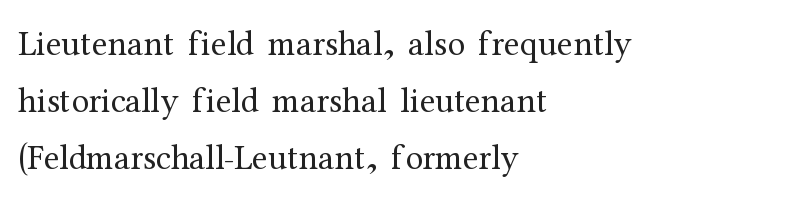
Q: Is the text bold? A: No.
Q: Is the text italic (slanted)? A: No, it is upright.
Q: Is the typeface a serif or a sans-serif typeface? A: Serif.
Q: Is the text underlined? A: No.
Q: How is the paragraph aligned? A: Left-aligned.
Q: Is the spacing between letters normal or unusually wide? A: Normal.
Q: Is the spacing between lines tight, normal or loose? A: Normal.
Q: Width (condensed, normal, or wide)? A: Normal.
Q: Stroke contrast? A: Medium.
Q: x-height? A: Medium.
Q: Monospaced? A: No.
